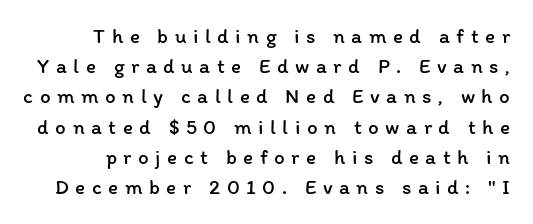
The glyphs are unaccompanied by any horizontal stroke below them. Students, observe: this is what conventionally led text looks like. Characters follow at a spacing far wider than the type designer built in. Is the type heavy? It reads as light-to-regular instead.
